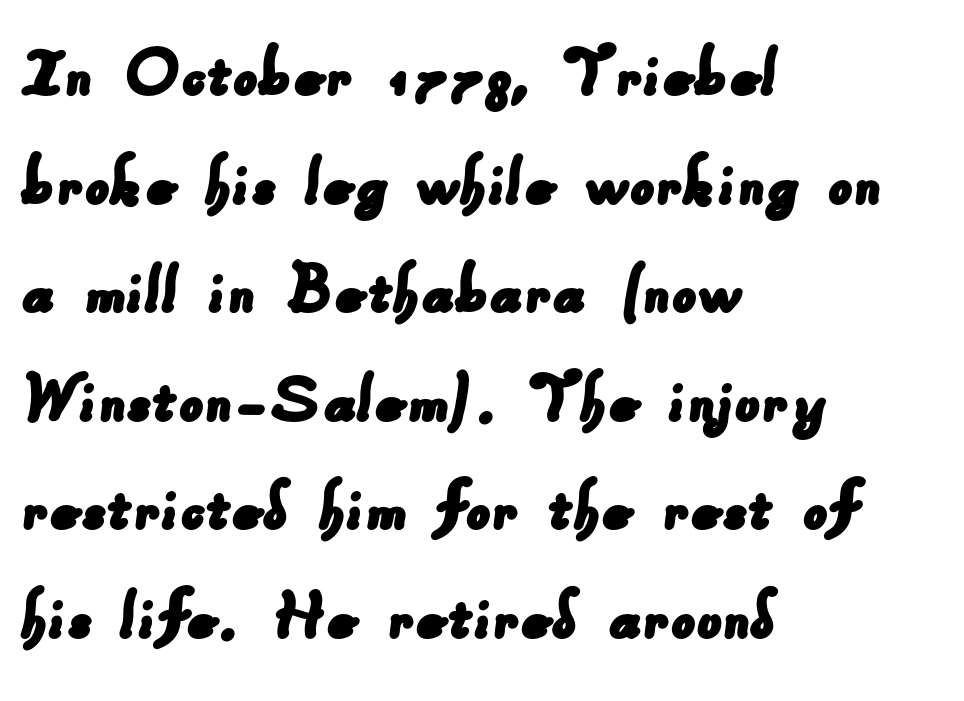
The image shows 77 px sans-serif type; set left-aligned, normal line spacing (1.41x), normal letter spacing, not underlined; low stroke contrast and a small x-height.
